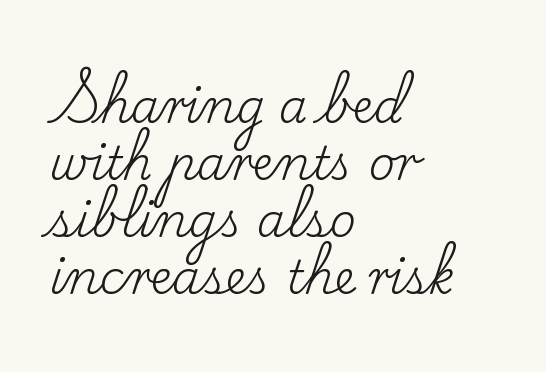
Q: Is the text bold? A: No.
Q: Is the text italic (slanted)? A: Yes.
Q: Is the typeface a serif or a sans-serif typeface? A: Serif.
Q: Is the text underlined? A: No.
Q: How is the paragraph aligned? A: Left-aligned.
Q: Is the spacing between letters normal or unusually wide? A: Normal.
Q: Width (condensed, normal, or wide)? A: Normal.
Q: Stroke contrast? A: Low.
Q: x-height? A: Small.
Q: Monospaced? A: No.
